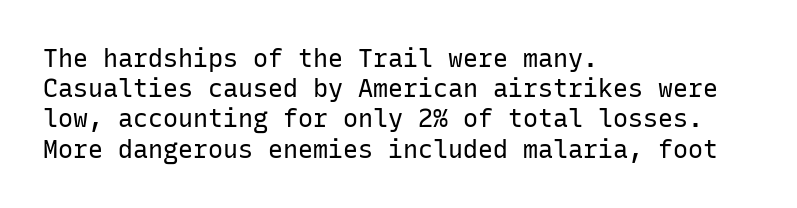
{"italic": "no", "bold": "no", "underline": "no", "align": "left", "line_spacing_ratio": 1.21, "letter_spacing": "normal", "letter_spacing_em": 0.0, "glyph_px": 25}
